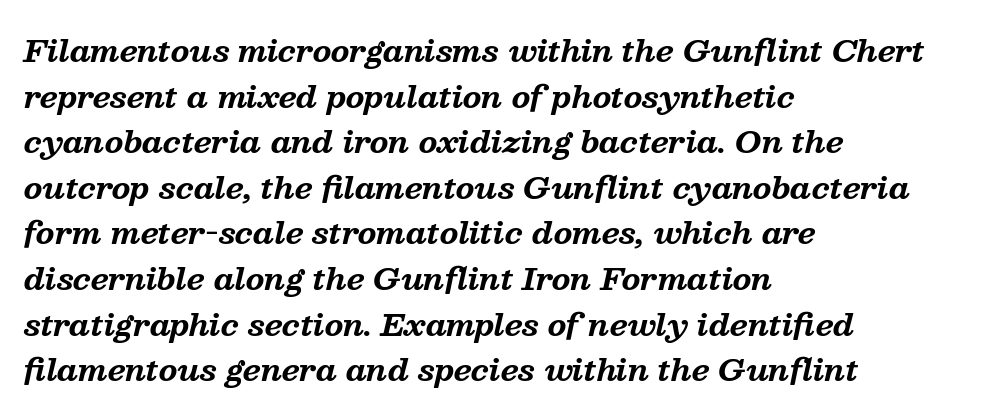
The image shows 30 px bold serif type, italic (leaning right); set left-aligned, normal line spacing (1.52x), normal letter spacing, not underlined; medium stroke contrast and a medium x-height.
